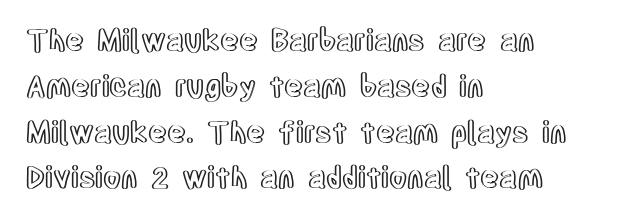
The image shows 29 px condensed type, upright; set left-aligned, normal line spacing (1.58x), normal letter spacing, not underlined; a large x-height.
